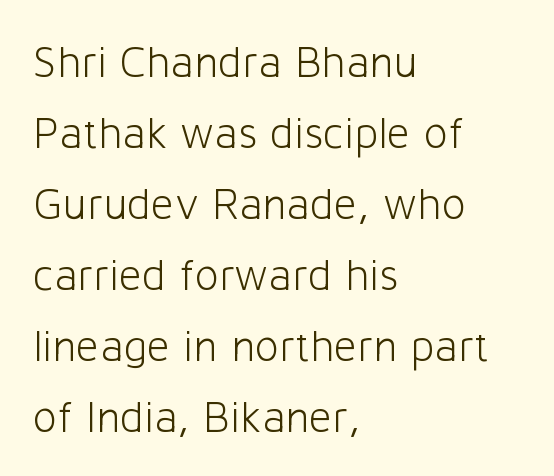
The image shows 45 px light sans-serif type, upright; set left-aligned, normal line spacing (1.58x), normal letter spacing, not underlined; low stroke contrast and a medium x-height.
